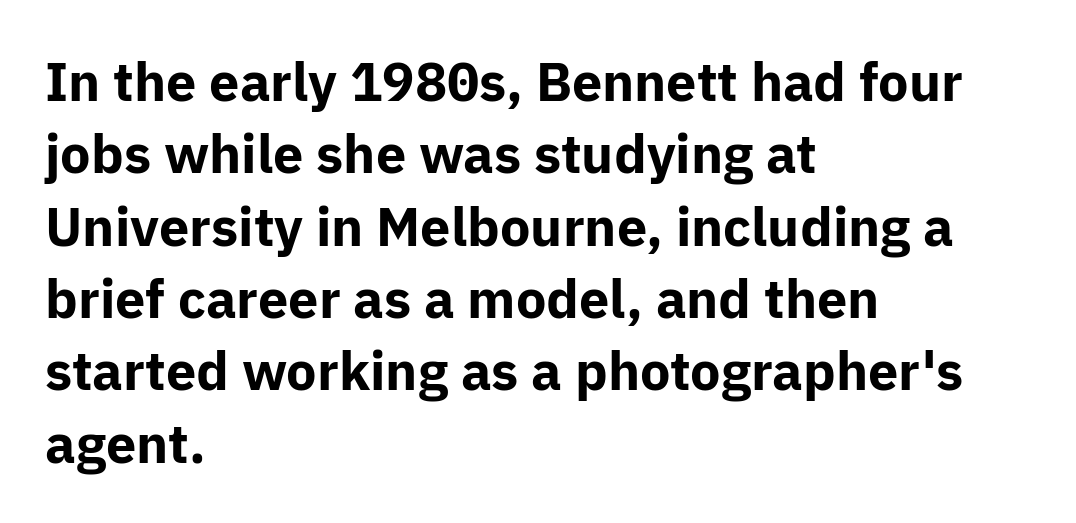
The image shows 54 px bold sans-serif type, upright; set left-aligned, normal line spacing (1.34x), normal letter spacing, not underlined; low stroke contrast and a medium x-height.
